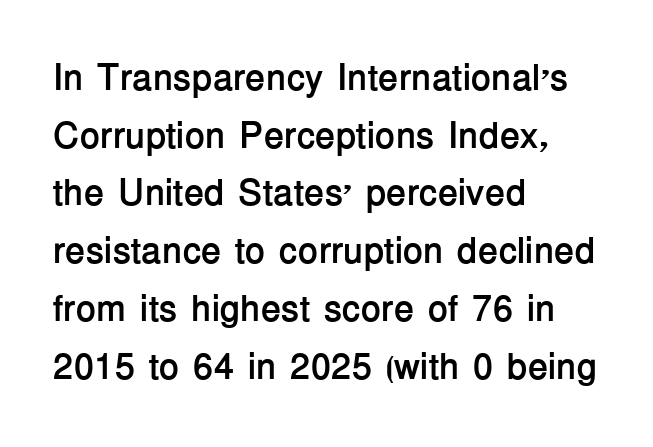
{"serif": "no", "italic": "no", "bold": "yes", "weight": "semibold", "width": "normal", "stroke_contrast": "low", "x_height": "medium", "monospaced": "no", "underline": "no", "align": "left", "line_spacing": "normal", "line_spacing_ratio": 1.56, "letter_spacing": "normal", "letter_spacing_em": 0.0, "glyph_px": 37}
